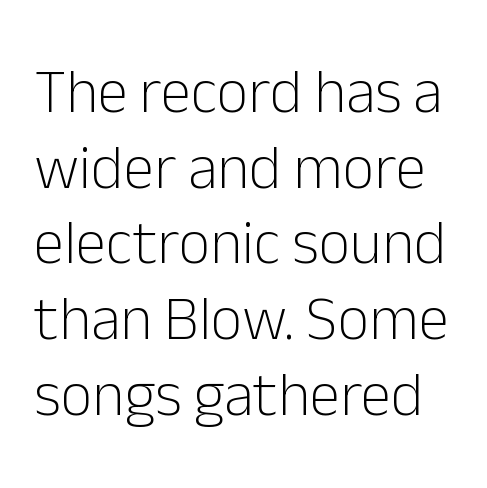
The image shows 62 px light sans-serif type, upright; set line spacing 1.22x, normal letter spacing, not underlined; low stroke contrast and a medium x-height.
